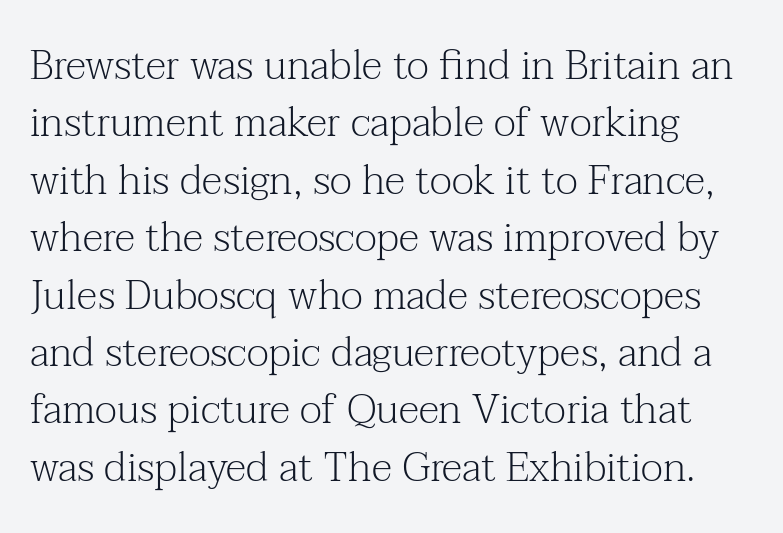
Do the letters lean? They stand straight. Line beginnings align vertically; line endings do not. Serif or sans? Serif — the stroke terminals have little feet. Here the glyphs are tracked normally, forming tight word shapes.
